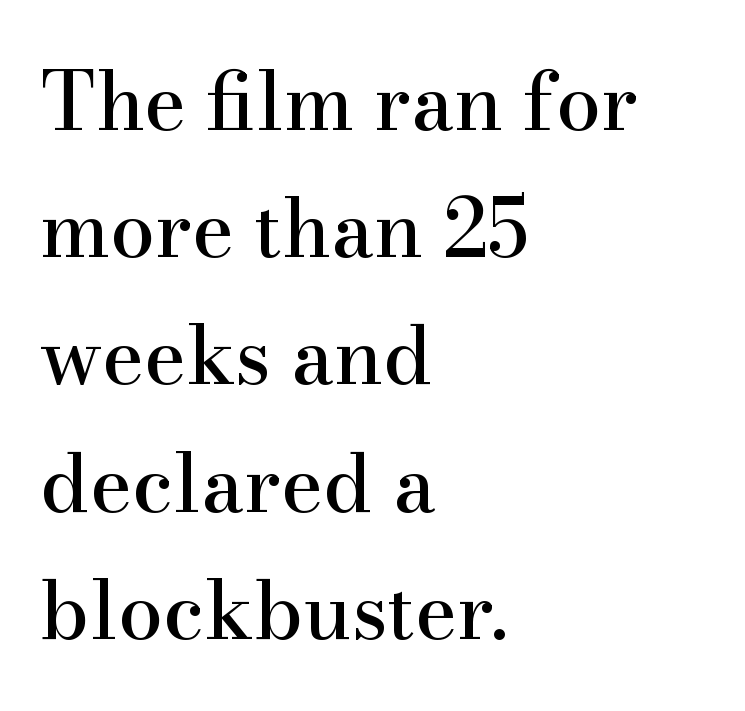
These lines stack with their left ends in a neat column. The letters carry serifs — small finishing strokes at the ends of their stems. Here the designer chose a conventional face with non-uniform glyph widths. Tall strokes in this sample are plumb rather than angled.
